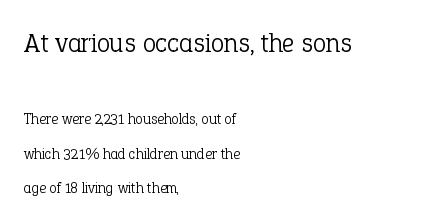
The image shows 27 px text type, upright; set left-aligned, loose line spacing (2.31x), normal letter spacing, not underlined; the first (top) block is 1.8x larger.
